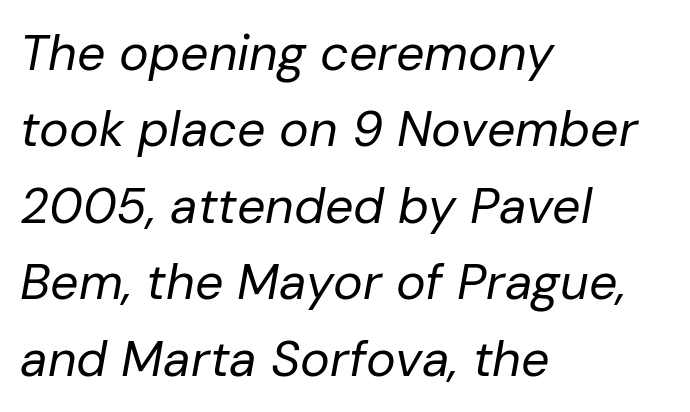
The setting favours the left margin, as ordinary paragraphs usually do. Look at the tracking — it's just the regular setting, nothing added. Nothing heavy about these letters — not bold at all. Notice how the stems are inclined rather than vertical — that's the hallmark of italics.
